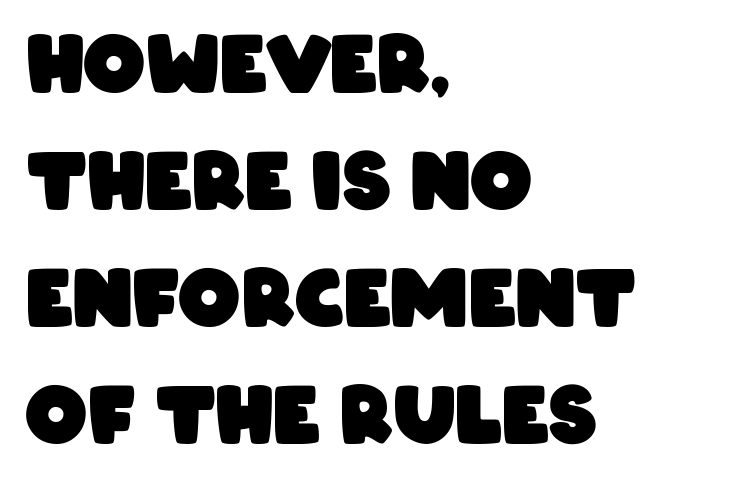
In terms of letterspacing, this is plain default setting. The lines sit at an ordinary, default distance from one another. These lines are composed in type without serifs. Visually the block forms a straight wall on the left and a jagged coastline on the right.
